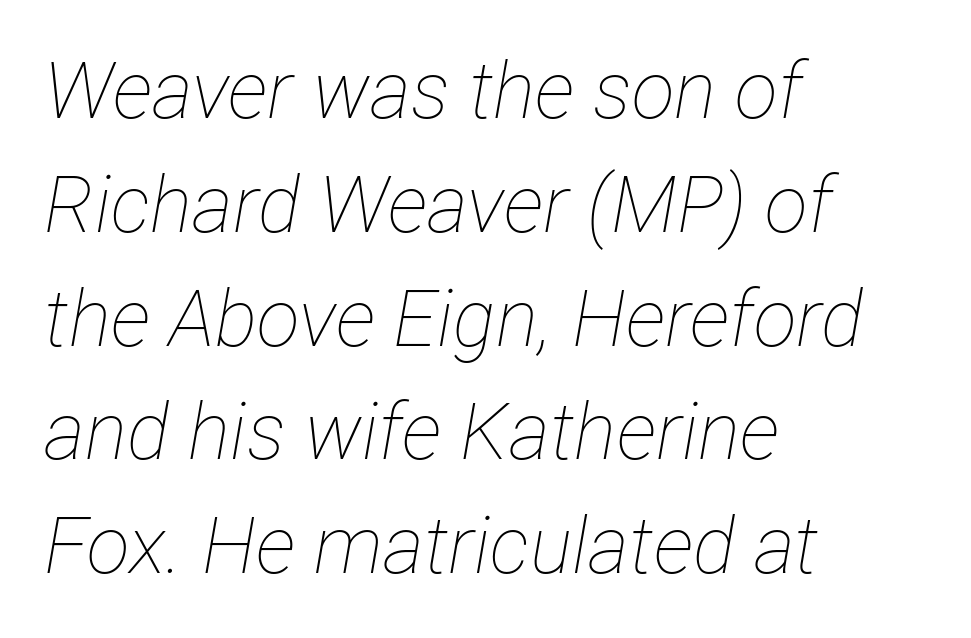
Q: Is the text bold? A: No.
Q: Is the text italic (slanted)? A: Yes, it leans right by about 12 degrees.
Q: Is the text underlined? A: No.
Q: How is the paragraph aligned? A: Left-aligned.
Q: Is the spacing between letters normal or unusually wide? A: Normal.
Q: Is the spacing between lines tight, normal or loose? A: Normal.
Q: Width (condensed, normal, or wide)? A: Condensed.
Q: Stroke contrast? A: Low.
Q: x-height? A: Medium.
Q: Monospaced? A: No.
